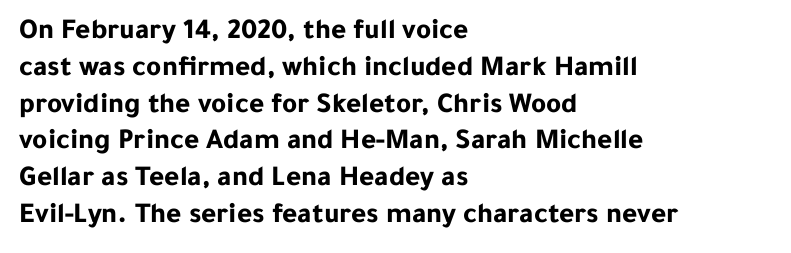
Honestly, there is no underline to notice here at all. Every character sits straight up, as roman type does. Spacing verdict: proportional, widths tailored to each character. Between one letter and the next there's only the usual sliver of space. Strokes here are thick enough to call this a true bold. Each letter's strokes conclude bluntly, with no projecting serifs.
